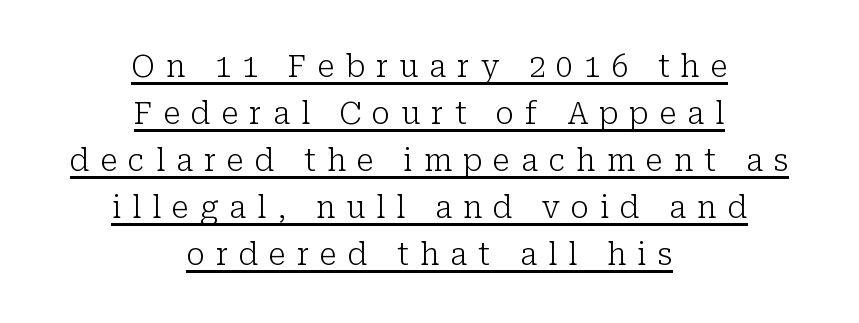
Q: Is the text bold? A: No.
Q: Is the text italic (slanted)? A: No, it is upright.
Q: Is the typeface a serif or a sans-serif typeface? A: Serif.
Q: Is the text underlined? A: Yes.
Q: How is the paragraph aligned? A: Centered.
Q: Is the spacing between letters normal or unusually wide? A: Unusually wide.
Q: Is the spacing between lines tight, normal or loose? A: Normal.
Q: Width (condensed, normal, or wide)? A: Normal.
Q: Stroke contrast? A: Low.
Q: x-height? A: Medium.
Q: Monospaced? A: No.
